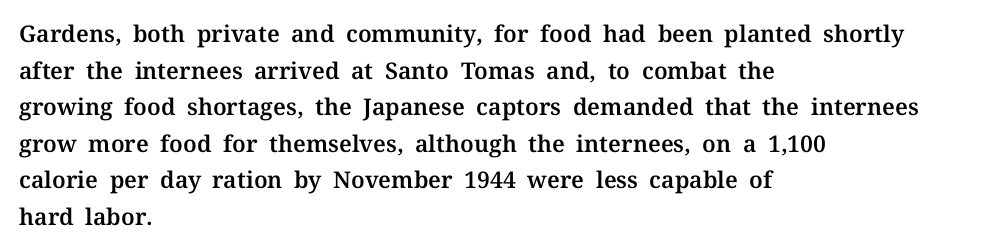
Rendered with straight, roman letterforms. Notice how the passage keeps a crisp vertical edge on the left only. A typesetter would call this leading conventional body-copy spacing. Is the letter spacing exaggerated? No — it looks like the ordinary default.
